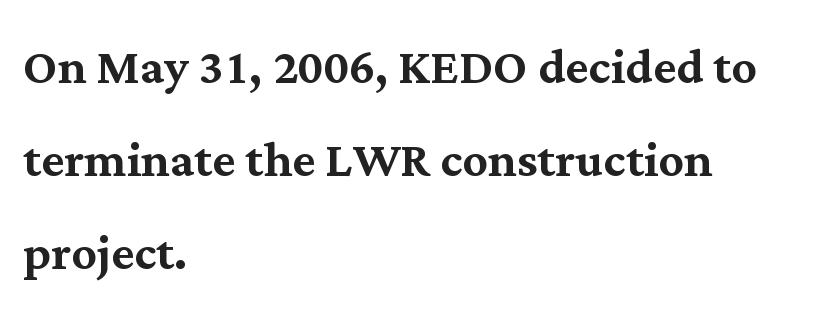
Nobody touched the tracking dial on this one. The letters stand upright; this is a roman face. Notice how the passage keeps a crisp vertical edge on the left only. Check the space under the baseline: it is left empty. The designer went with a serif here, giving each stem small feet.
